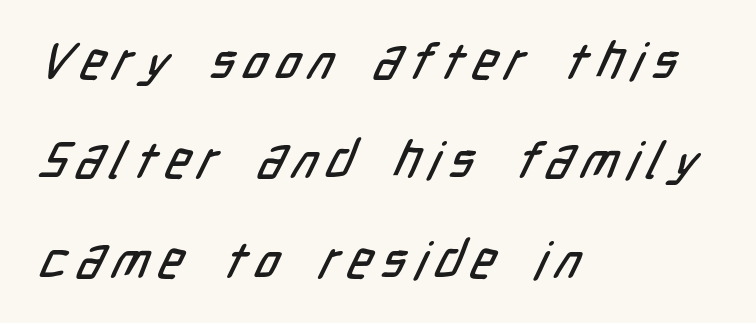
The image shows 51 px condensed sans-serif type; set left-aligned, loose line spacing (1.95x), not underlined; low stroke contrast and a medium x-height.
